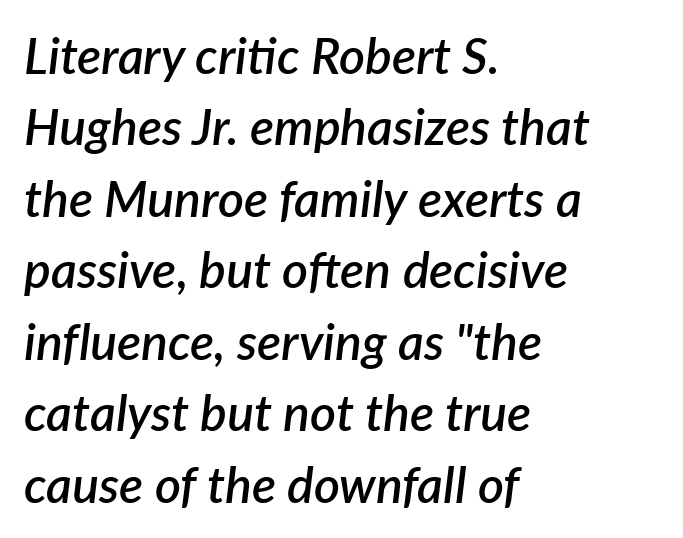
Q: Is the text bold? A: Semi-bold.
Q: Is the text italic (slanted)? A: Yes, it leans right by about 7 degrees.
Q: Is the text underlined? A: No.
Q: How is the paragraph aligned? A: Left-aligned.
Q: Is the spacing between letters normal or unusually wide? A: Normal.
Q: Is the spacing between lines tight, normal or loose? A: Normal.
Q: Width (condensed, normal, or wide)? A: Normal.
Q: Stroke contrast? A: Low.
Q: x-height? A: Medium.
Q: Monospaced? A: No.
